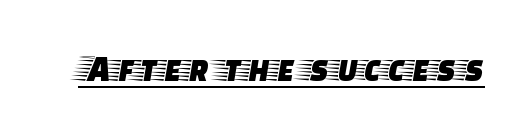
The font family rendered here belongs to the serif group. Students, note that the glyphs here touch the page at normal intervals. Is this a fixed-width face? No — the glyphs have proportional, varying widths.
